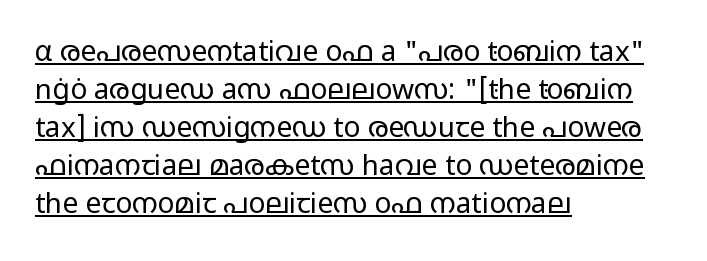
Q: Is the text bold? A: No.
Q: Is the text italic (slanted)? A: No, it is upright.
Q: Is the typeface a serif or a sans-serif typeface? A: Sans-serif.
Q: Is the text underlined? A: Yes.
Q: How is the paragraph aligned? A: Left-aligned.
Q: Is the spacing between letters normal or unusually wide? A: Normal.
Q: Is the spacing between lines tight, normal or loose? A: Normal.
Q: Width (condensed, normal, or wide)? A: Wide.
Q: Stroke contrast? A: Low.
Q: x-height? A: Medium.
Q: Monospaced? A: No.
